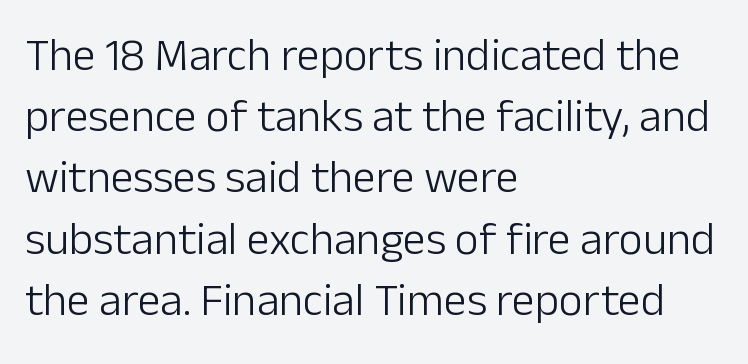
{"serif": "no", "italic": "no", "bold": "no", "weight": "light", "width": "normal", "stroke_contrast": "low", "x_height": "medium", "monospaced": "no", "underline": "no", "align": "left", "line_spacing": "normal", "line_spacing_ratio": 1.33, "letter_spacing": "normal", "letter_spacing_em": 0.0, "glyph_px": 46}
